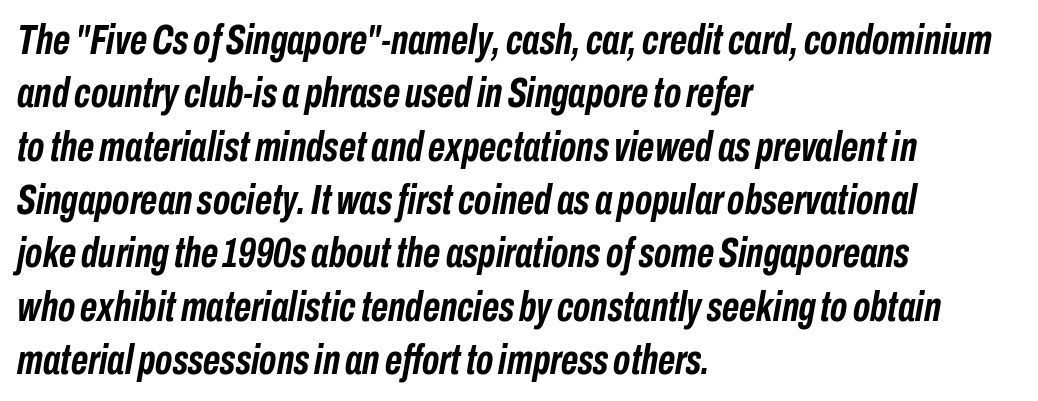
Q: Is the text bold? A: Yes.
Q: Is the text italic (slanted)? A: Yes, it leans right by about 10 degrees.
Q: Is the text underlined? A: No.
Q: How is the paragraph aligned? A: Left-aligned.
Q: Is the spacing between letters normal or unusually wide? A: Normal.
Q: Is the spacing between lines tight, normal or loose? A: Normal.
Q: Width (condensed, normal, or wide)? A: Condensed.
Q: Stroke contrast? A: Low.
Q: x-height? A: Medium.
Q: Monospaced? A: No.
